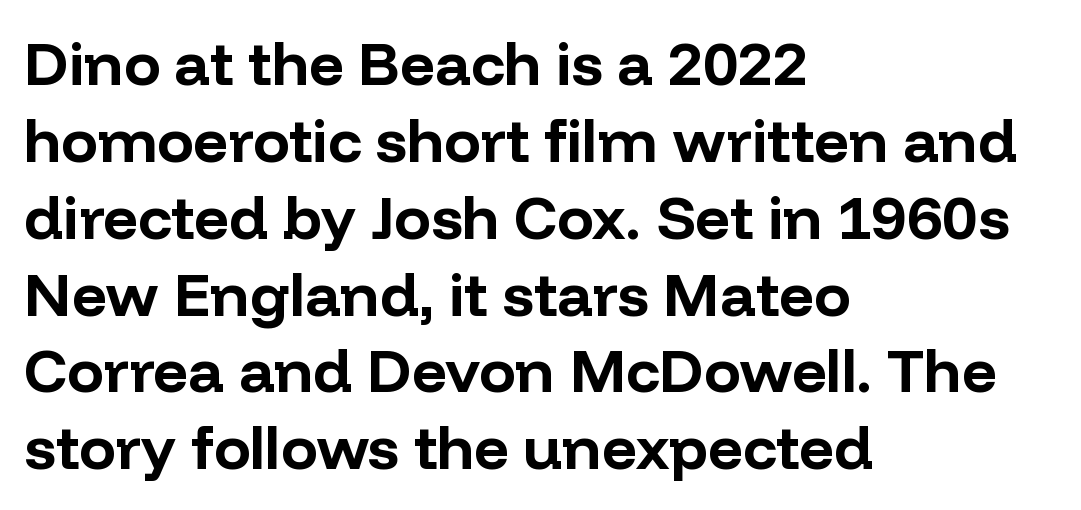
The image shows 61 px bold sans-serif type, upright; set left-aligned, normal line spacing (1.26x), normal letter spacing, not underlined; low stroke contrast and a medium x-height.
